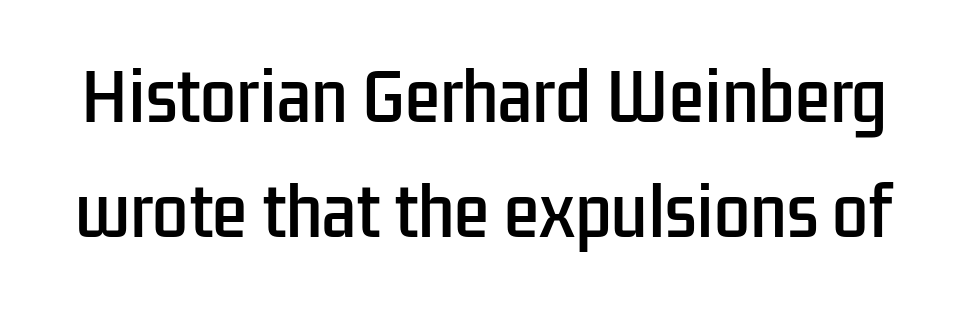
{"serif": "no", "italic": "no", "width": "condensed", "stroke_contrast": "low", "x_height": "medium", "monospaced": "no", "underline": "no", "line_spacing_ratio": 1.8, "letter_spacing": "normal", "letter_spacing_em": 0.0, "glyph_px": 64}
